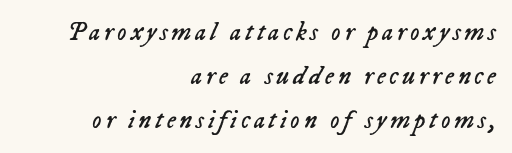
The image shows 26 px text type, italic (leaning right); set right-aligned, normal line spacing (1.69x), not underlined.
